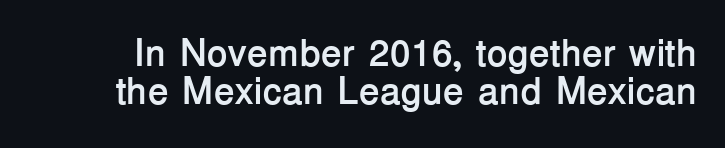
Is the letter spacing exaggerated? No — it looks like the ordinary default. What's the leading like? Squeezed, with rows nearly overlapping. The rendering uses a bold face; every stroke is thick and dark. A typesetter would label this face a sans. Just letters on the line, the space beneath them empty. The letters advance in unequal steps, a hallmark of proportional type.
